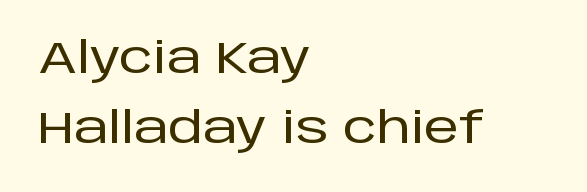
Anything drawn beneath the words? Only blank space. Characters remain perfectly vertical along every line. Baseline-to-baseline distance is the conventional proportion of letter height. Look at the tracking — it's just the regular setting, nothing added.
